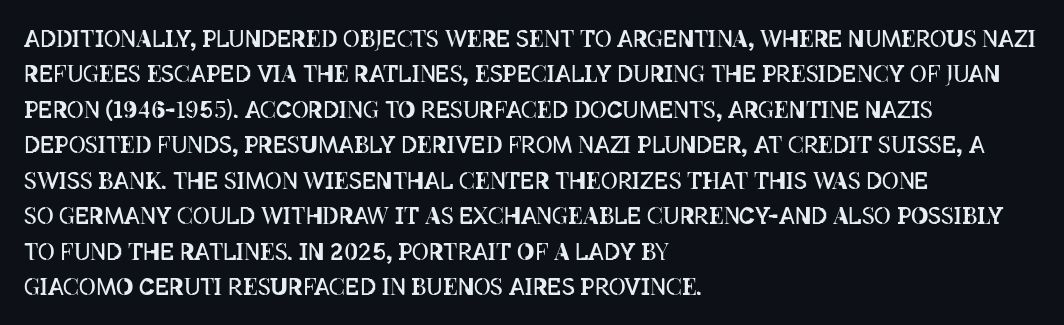
The image shows 23 px text type, upright; set left-aligned, normal line spacing (1.54x), normal letter spacing, not underlined.
